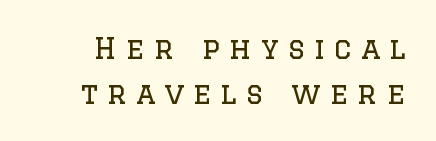
{"serif": "yes", "italic": "no", "bold": "no", "weight": "regular", "width": "normal", "stroke_contrast": "low", "x_height": "large", "monospaced": "no", "underline": "no", "line_spacing": "normal", "line_spacing_ratio": 1.54, "letter_spacing": "wide", "letter_spacing_em": 0.31, "glyph_px": 29}
